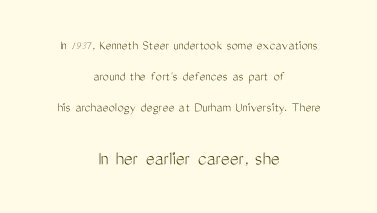
{"italic": "no", "bold": "no", "underline": "no", "align": "center", "line_spacing": "loose", "line_spacing_ratio": 2.21, "letter_spacing": "normal", "letter_spacing_em": 0.0, "larger_block": "second", "size_ratio": 1.5, "glyph_px": 21}
